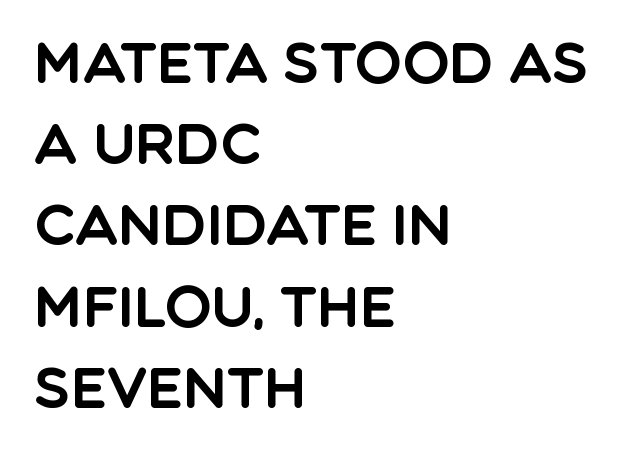
Character widths vary here, with narrow letters taking less room than wide ones. The text block is weighted toward the left margin, trailing off unevenly rightward. The passage shown is typeset with a sans-serif family. These lines keep a tight, regular rhythm from letter to letter. If you measured baseline to baseline, you'd find a middling distance. Posture: upright roman.
